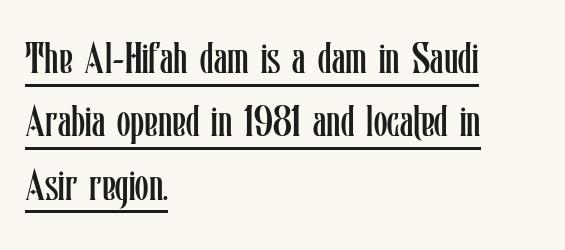
The image shows 44 px regular-weight, condensed type, upright; set left-aligned, normal line spacing (1.44x), normal letter spacing, underlined; low stroke contrast and a medium x-height.
